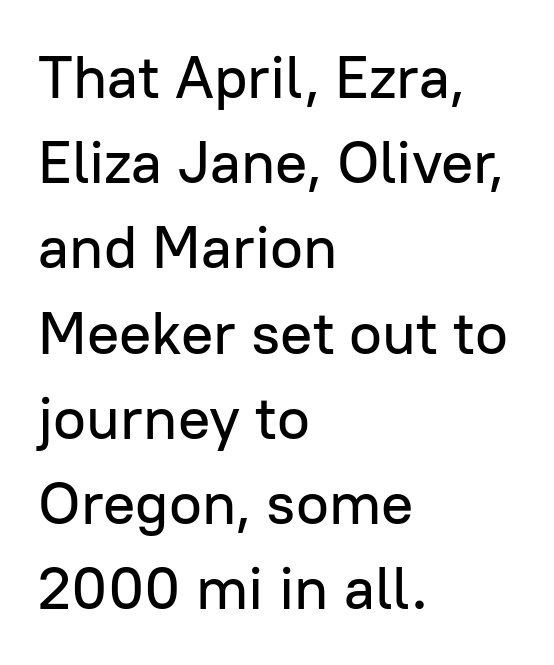
Q: Is the text italic (slanted)? A: No, it is upright.
Q: Is the typeface a serif or a sans-serif typeface? A: Sans-serif.
Q: Is the text underlined? A: No.
Q: How is the paragraph aligned? A: Left-aligned.
Q: Is the spacing between letters normal or unusually wide? A: Normal.
Q: Is the spacing between lines tight, normal or loose? A: Normal.
Q: Width (condensed, normal, or wide)? A: Normal.
Q: Stroke contrast? A: Low.
Q: x-height? A: Medium.
Q: Monospaced? A: No.
